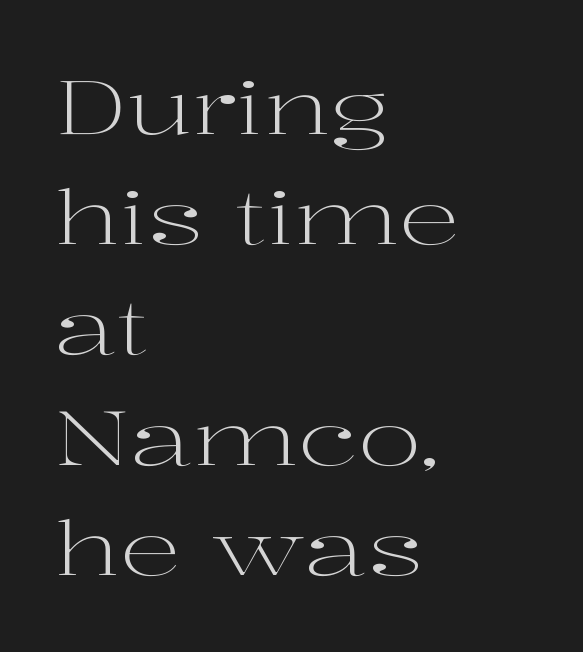
The image shows 76 px light, wide serif type, upright; set left-aligned, normal line spacing (1.45x), normal letter spacing, not underlined; high stroke contrast and a medium x-height.
